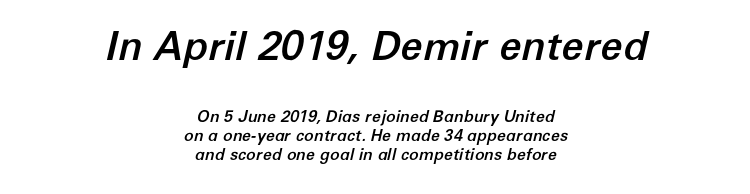
The image shows 40 px text type, italic (leaning right); set centered, line spacing 1.19x, normal letter spacing, not underlined; the first (top) block is 2.5x larger; low stroke contrast and a medium x-height.
